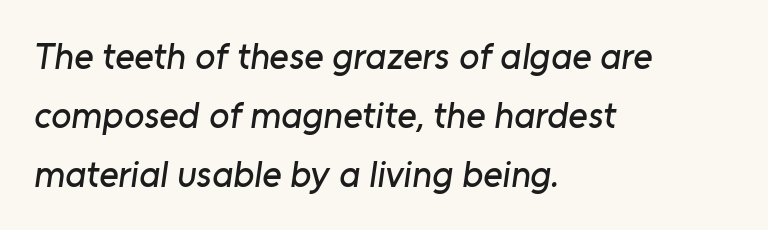
{"serif": "no", "width": "normal", "stroke_contrast": "low", "x_height": "medium", "monospaced": "no", "underline": "no", "align": "left", "line_spacing": "normal", "line_spacing_ratio": 1.59, "letter_spacing": "normal", "letter_spacing_em": 0.0, "glyph_px": 37}
